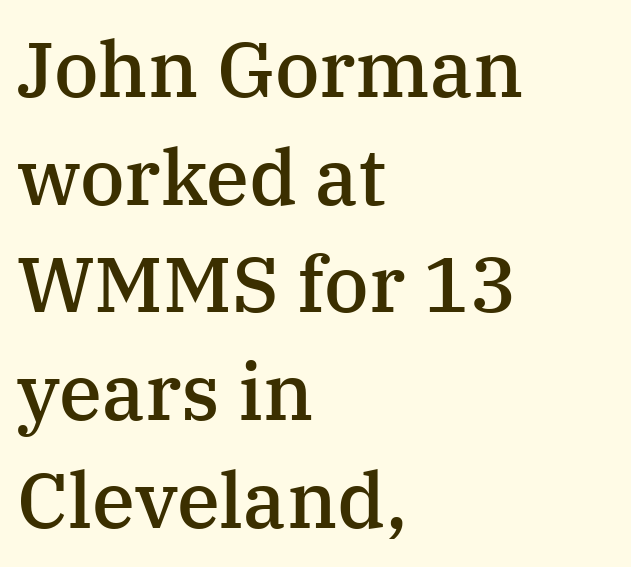
The image shows 78 px semibold serif type, upright; set left-aligned, normal line spacing (1.38x), normal letter spacing, not underlined; medium stroke contrast and a medium x-height.
